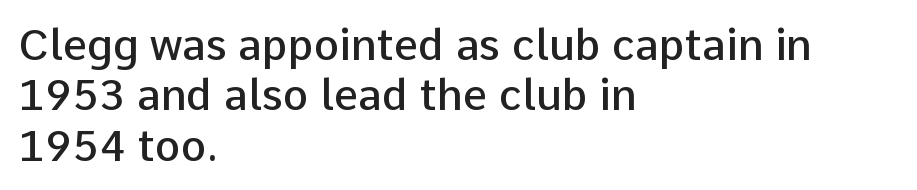
Q: Is the text bold? A: Semi-bold.
Q: Is the text italic (slanted)? A: No, it is upright.
Q: Is the typeface a serif or a sans-serif typeface? A: Sans-serif.
Q: Is the text underlined? A: No.
Q: How is the paragraph aligned? A: Left-aligned.
Q: Is the spacing between letters normal or unusually wide? A: Normal.
Q: Width (condensed, normal, or wide)? A: Normal.
Q: Stroke contrast? A: Low.
Q: x-height? A: Medium.
Q: Monospaced? A: No.
